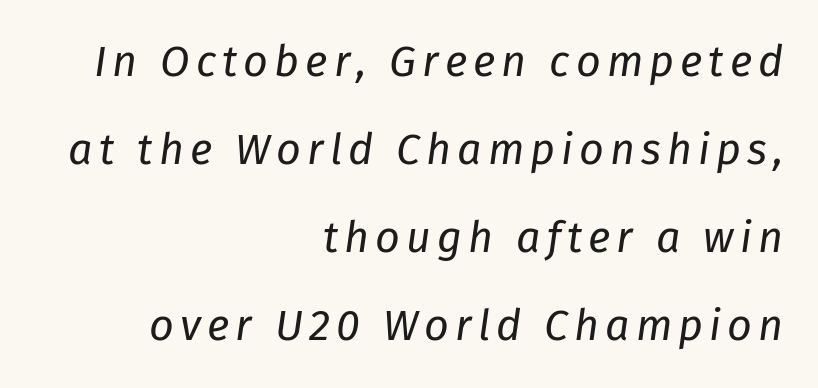
Layout note: lines flush right. The leading is generous, giving the passage an open texture. Quick note: italic. A typesetter would call this proportional, since set widths differ per character.
